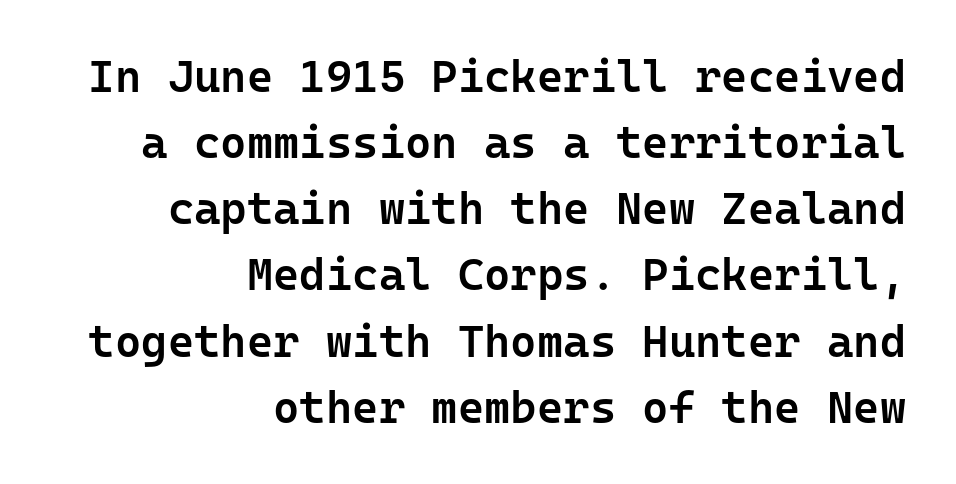
{"serif": "no", "italic": "no", "bold": "semi", "weight": "semibold", "width": "normal", "stroke_contrast": "low", "x_height": "medium", "monospaced": "yes", "underline": "no", "align": "right", "line_spacing": "normal", "line_spacing_ratio": 1.47, "letter_spacing": "normal", "letter_spacing_em": 0.0, "glyph_px": 45}
